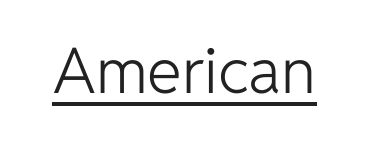
Q: Is the text bold? A: No.
Q: Is the text italic (slanted)? A: No, it is upright.
Q: Is the typeface a serif or a sans-serif typeface? A: Sans-serif.
Q: Is the text underlined? A: Yes.
Q: Is the spacing between letters normal or unusually wide? A: Normal.
Q: Width (condensed, normal, or wide)? A: Normal.
Q: Stroke contrast? A: Low.
Q: x-height? A: Medium.
Q: Monospaced? A: No.
